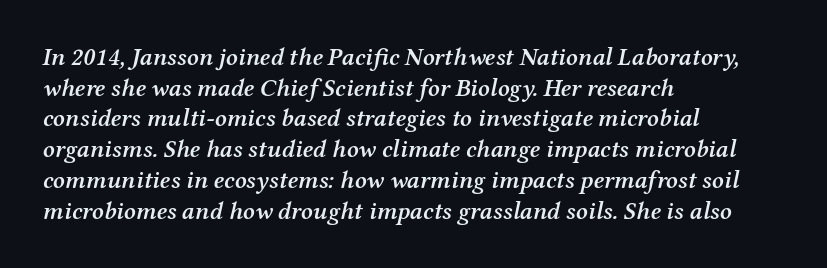
Q: Is the text bold? A: Semi-bold.
Q: Is the text italic (slanted)? A: Yes, it leans right by about 12 degrees.
Q: Is the text underlined? A: No.
Q: How is the paragraph aligned? A: Left-aligned.
Q: Is the spacing between letters normal or unusually wide? A: Normal.
